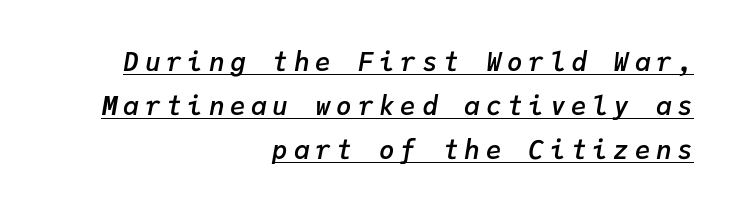
The image shows 26 px text type, italic (leaning right); set right-aligned, normal line spacing (1.69x), unusually wide letter spacing (+0.22 em), underlined.
